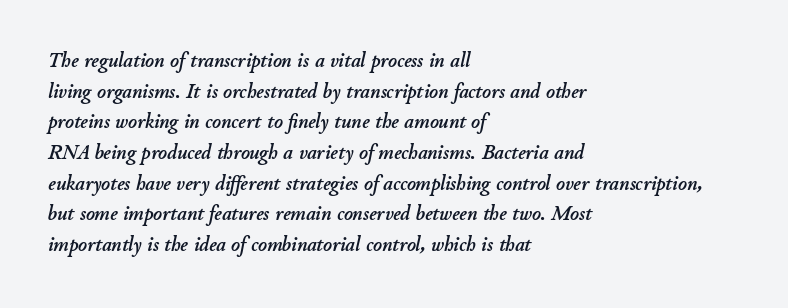
Q: Is the text italic (slanted)? A: Yes, it leans right by about 11 degrees.
Q: Is the text underlined? A: No.
Q: How is the paragraph aligned? A: Left-aligned.
Q: Is the spacing between letters normal or unusually wide? A: Normal.
Q: Is the spacing between lines tight, normal or loose? A: Normal.
